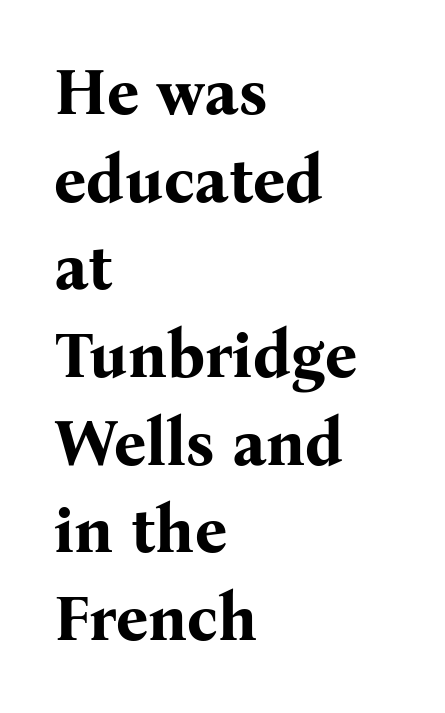
Emphasis by weight is at full strength: bold. The setting favours the left margin, as ordinary paragraphs usually do. A typesetter would label this face a serif. Posture: straight, roman, zero tilt.
